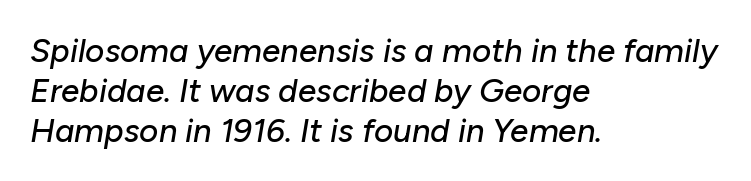
{"italic": "yes", "lean": "right", "slant_degrees": 10, "width": "normal", "stroke_contrast": "low", "x_height": "medium", "monospaced": "no", "underline": "no", "align": "left", "line_spacing_ratio": 1.21, "letter_spacing": "normal", "letter_spacing_em": 0.0, "glyph_px": 33}
